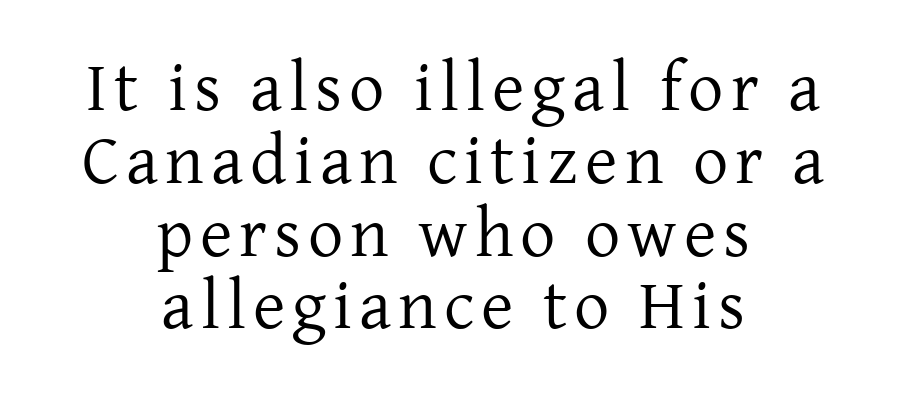
Unmarked baselines from the first word to the last. The weight tops out at a normal text grade. Think of a printed novel: that variable character pitch is what you see here. Each line is balanced around a shared central axis.
